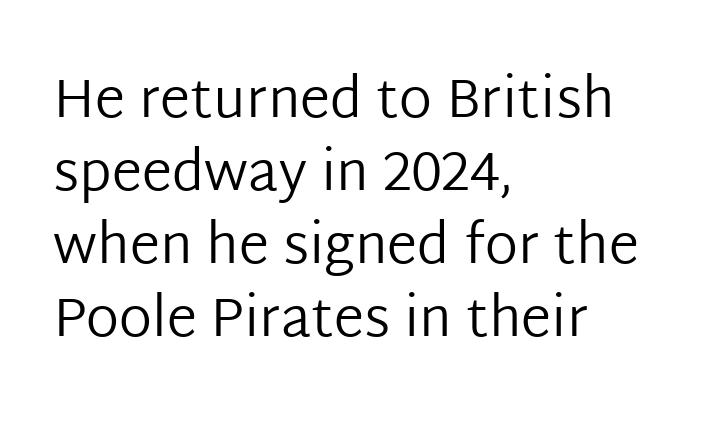
Line beginnings align vertically; line endings do not. The letters stand upright; this is a roman face. Regarding serifs, this sample does without them. The gap between lines stays unmarked. Each word holds together tightly as a unit, with standard inter-letter gaps.
